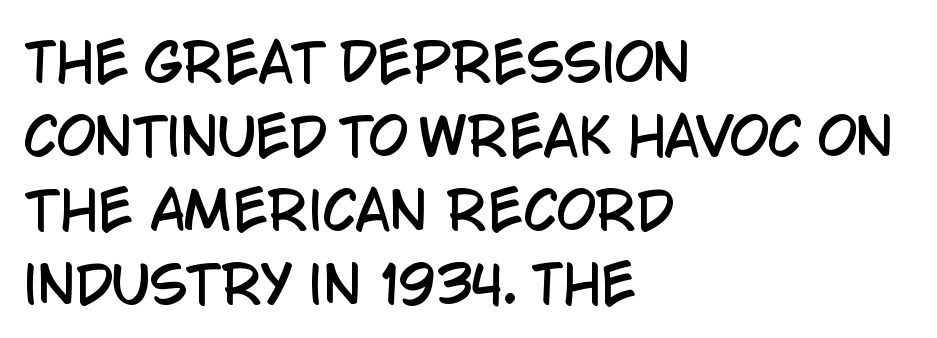
{"serif": "no", "italic": "no", "width": "condensed", "stroke_contrast": "low", "x_height": "large", "monospaced": "no", "underline": "no", "align": "left", "line_spacing": "normal", "line_spacing_ratio": 1.45, "letter_spacing": "normal", "letter_spacing_em": 0.0, "glyph_px": 51}
